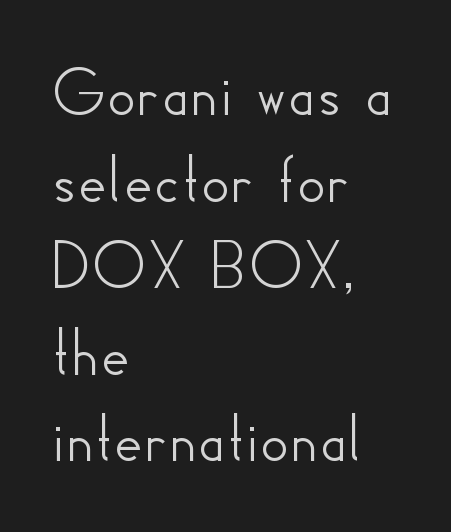
What stands out about the letter spacing? Nothing — it is the standard amount. The words here are not underlined. The type family on display is of the sans-serif kind. Do the characters align in a grid? No, the font is proportional. Every stem runs plumb, perpendicular to the baseline.
